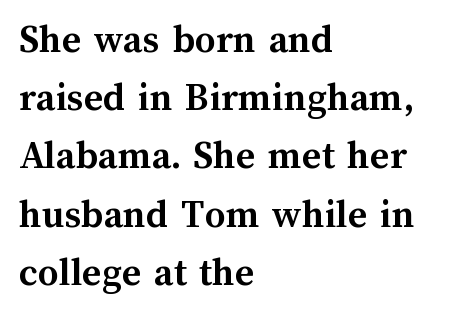
What's the leading like? Ordinary, nothing unusual. Set as a true bold cut, around the 700 mark. This rendering leaves character spacing at its baseline value. Lines of text with bare space underneath.
